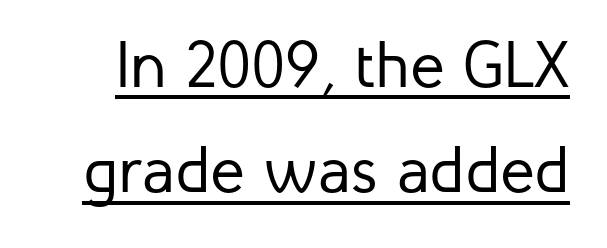
{"serif": "no", "italic": "no", "bold": "no", "weight": "regular", "width": "normal", "stroke_contrast": "low", "x_height": "medium", "monospaced": "no", "underline": "yes", "line_spacing": "normal", "line_spacing_ratio": 1.62, "letter_spacing": "normal", "letter_spacing_em": 0.0, "glyph_px": 65}
